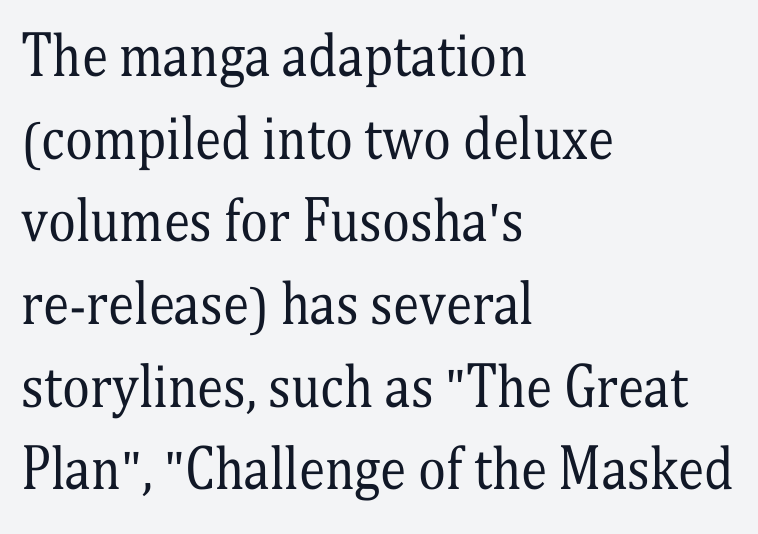
The image shows 53 px regular-weight, condensed serif type, upright; set left-aligned, normal line spacing (1.56x), normal letter spacing, not underlined; medium stroke contrast and a medium x-height.
